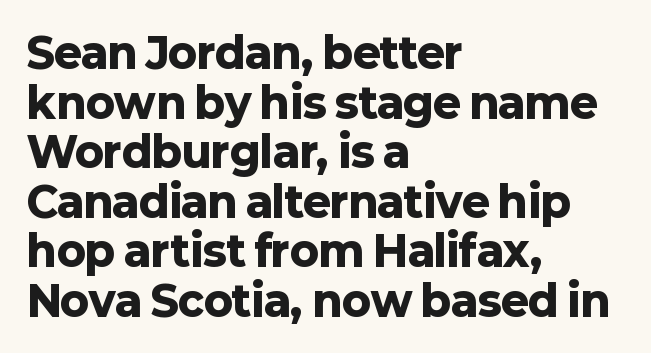
Q: Is the text bold? A: Yes.
Q: Is the text italic (slanted)? A: No, it is upright.
Q: Is the typeface a serif or a sans-serif typeface? A: Sans-serif.
Q: Is the text underlined? A: No.
Q: How is the paragraph aligned? A: Left-aligned.
Q: Is the spacing between letters normal or unusually wide? A: Normal.
Q: Width (condensed, normal, or wide)? A: Normal.
Q: Stroke contrast? A: Low.
Q: x-height? A: Medium.
Q: Monospaced? A: No.
